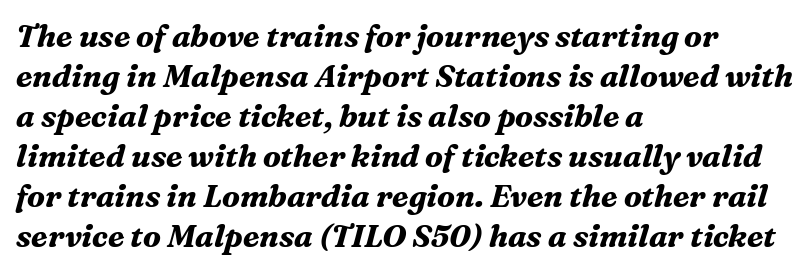
Q: Is the text bold? A: Yes.
Q: Is the text italic (slanted)? A: Yes, it leans right by about 16 degrees.
Q: Is the typeface a serif or a sans-serif typeface? A: Serif.
Q: Is the text underlined? A: No.
Q: How is the paragraph aligned? A: Left-aligned.
Q: Is the spacing between letters normal or unusually wide? A: Normal.
Q: Is the spacing between lines tight, normal or loose? A: Normal.
Q: Width (condensed, normal, or wide)? A: Normal.
Q: Stroke contrast? A: Medium.
Q: x-height? A: Medium.
Q: Monospaced? A: No.
